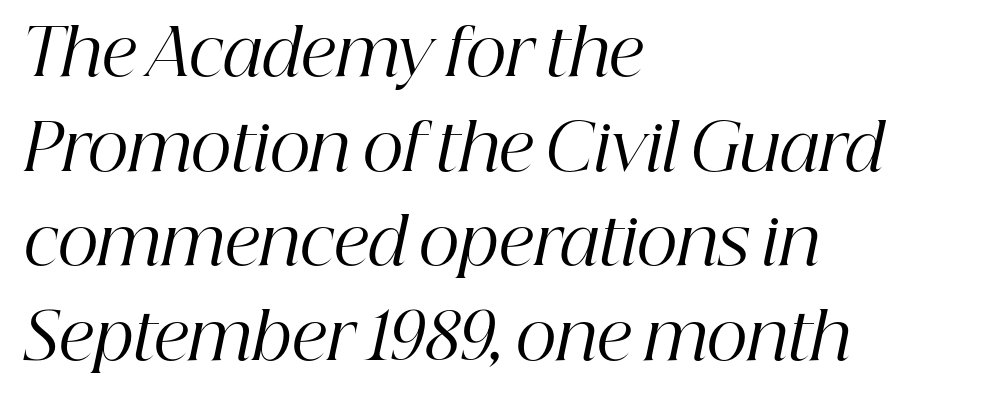
Q: Is the text bold? A: No.
Q: Is the text italic (slanted)? A: Yes, it leans right by about 12 degrees.
Q: Is the typeface a serif or a sans-serif typeface? A: Serif.
Q: Is the text underlined? A: No.
Q: How is the paragraph aligned? A: Left-aligned.
Q: Is the spacing between letters normal or unusually wide? A: Normal.
Q: Is the spacing between lines tight, normal or loose? A: Normal.
Q: Width (condensed, normal, or wide)? A: Normal.
Q: Stroke contrast? A: High.
Q: x-height? A: Medium.
Q: Monospaced? A: No.
